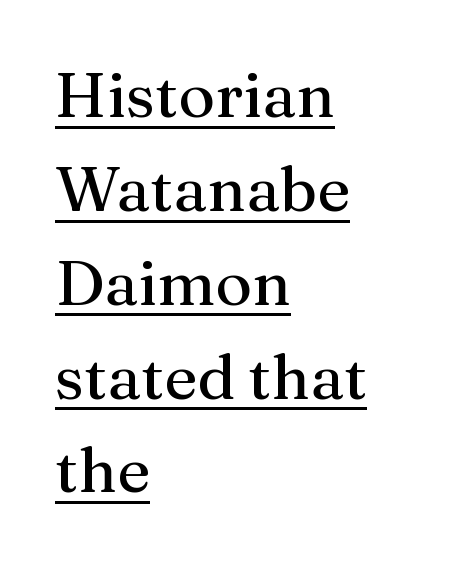
{"serif": "yes", "italic": "no", "width": "normal", "stroke_contrast": "medium", "x_height": "medium", "monospaced": "no", "underline": "yes", "align": "left", "line_spacing": "normal", "line_spacing_ratio": 1.49, "letter_spacing": "normal", "letter_spacing_em": 0.0, "glyph_px": 63}
